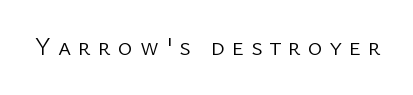
Q: Is the text bold? A: No.
Q: Is the text italic (slanted)? A: No, it is upright.
Q: Is the text underlined? A: No.
Q: Is the spacing between letters normal or unusually wide? A: Unusually wide.
